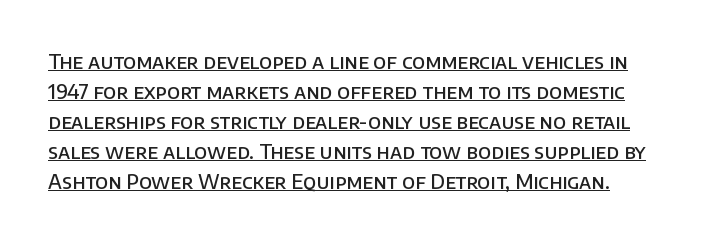
Q: Is the text bold? A: Semi-bold.
Q: Is the text italic (slanted)? A: No, it is upright.
Q: Is the text underlined? A: Yes.
Q: Is the spacing between letters normal or unusually wide? A: Normal.
Q: Is the spacing between lines tight, normal or loose? A: Normal.
